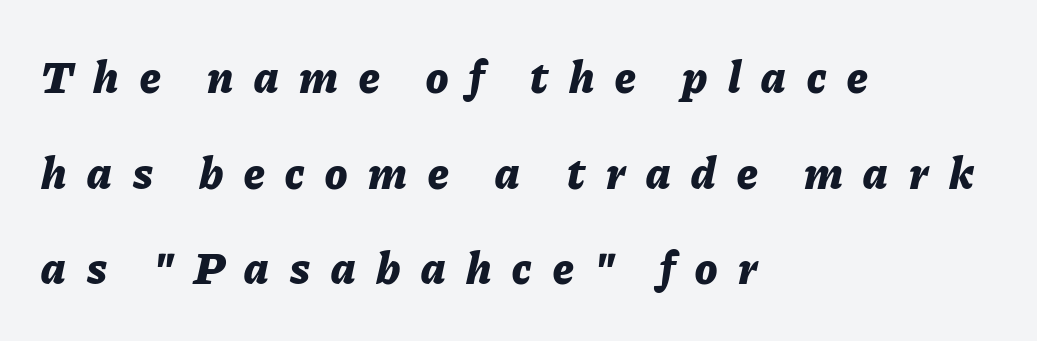
The image shows 46 px bold type, italic (leaning right); set left-aligned, loose line spacing (2.08x), unusually wide letter spacing (+0.45 em), not underlined; low stroke contrast and a medium x-height.
